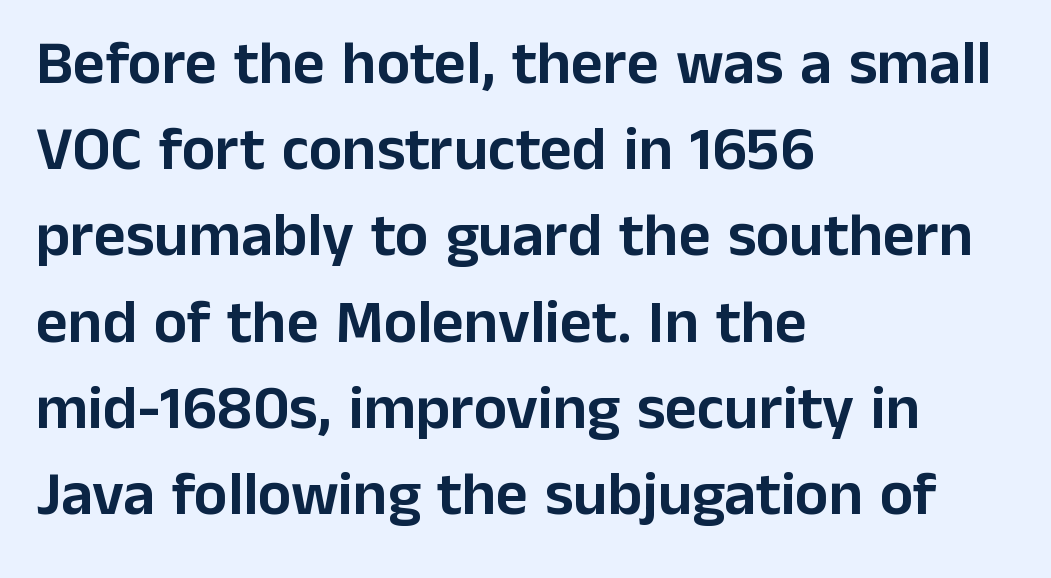
{"serif": "no", "italic": "no", "width": "normal", "stroke_contrast": "low", "x_height": "medium", "monospaced": "no", "underline": "no", "align": "left", "line_spacing": "normal", "line_spacing_ratio": 1.39, "letter_spacing": "normal", "letter_spacing_em": 0.0, "glyph_px": 62}
